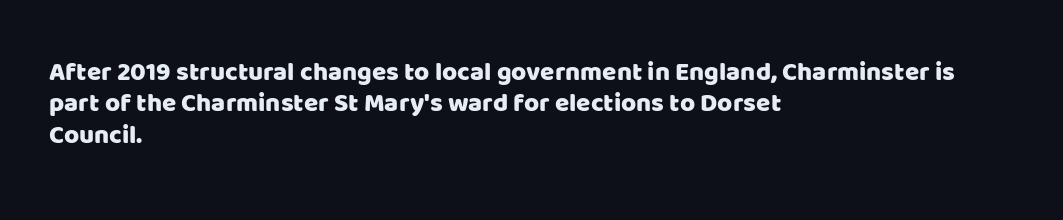
Q: Is the text italic (slanted)? A: No, it is upright.
Q: Is the text underlined? A: No.
Q: How is the paragraph aligned? A: Left-aligned.
Q: Is the spacing between letters normal or unusually wide? A: Normal.
